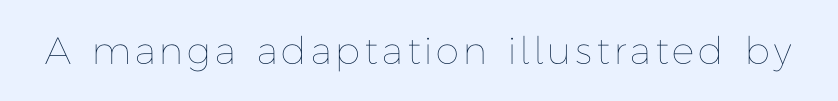
{"italic": "no", "bold": "no", "weight": "thin", "width": "normal", "stroke_contrast": "low", "x_height": "medium", "monospaced": "no", "underline": "no", "glyph_px": 38}
